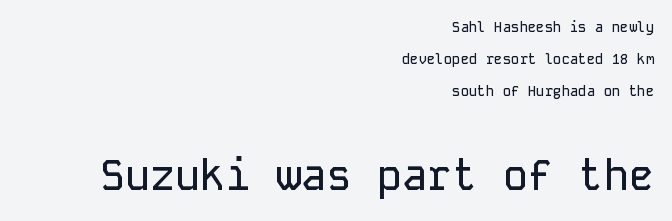
The image shows 42 px sans-serif type, upright, monospaced; set right-aligned, loose line spacing (2.29x), normal letter spacing, not underlined; the second (bottom) block is 3.0x larger; low stroke contrast and a medium x-height.
